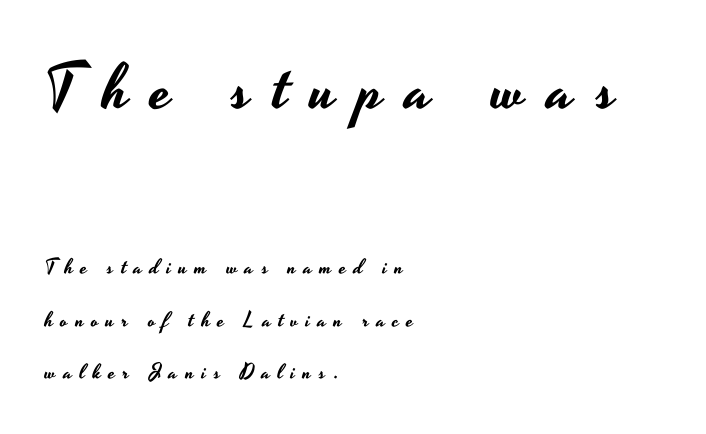
The image shows 63 px wide sans-serif type; set left-aligned, loose line spacing (2.49x), unusually wide letter spacing (+0.36 em), not underlined; the first (top) block is 3.0x larger; low stroke contrast and a small x-height.
